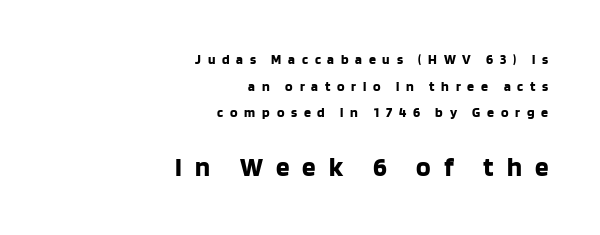
These lines were composed using upright roman letters. The rendering uses a bold face; every stroke is thick and dark. Interline gaps are noticeably wide in this sample. Rule under the text: the space is simply empty. The rendering anchors every line to the right-hand side. Letter spacing: wide.
